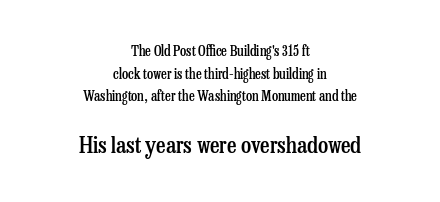
Posture: straight, roman, zero tilt. The block sitting lower on the canvas is the one with enlarged characters. Regarding leading, the lines here are spaced in the standard way. On the weight axis this lands at semibold, roughly 600.
